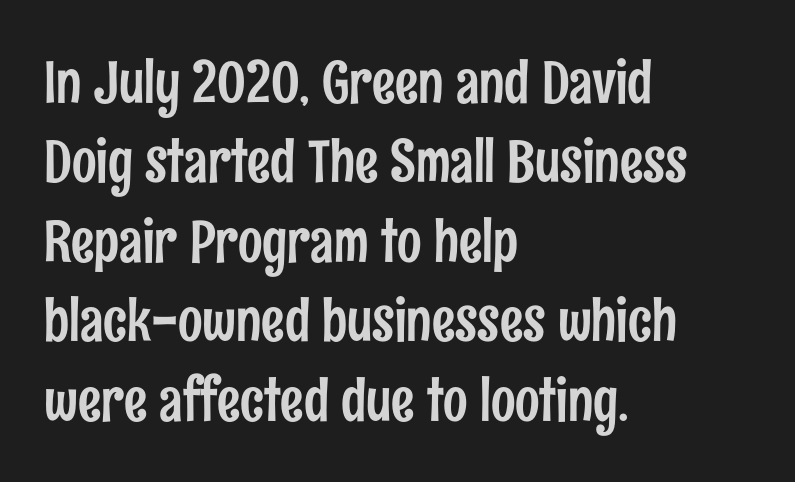
Q: Is the text italic (slanted)? A: No, it is upright.
Q: Is the typeface a serif or a sans-serif typeface? A: Sans-serif.
Q: Is the text underlined? A: No.
Q: How is the paragraph aligned? A: Left-aligned.
Q: Is the spacing between letters normal or unusually wide? A: Normal.
Q: Is the spacing between lines tight, normal or loose? A: Normal.
Q: Width (condensed, normal, or wide)? A: Condensed.
Q: Stroke contrast? A: Low.
Q: x-height? A: Medium.
Q: Monospaced? A: No.
